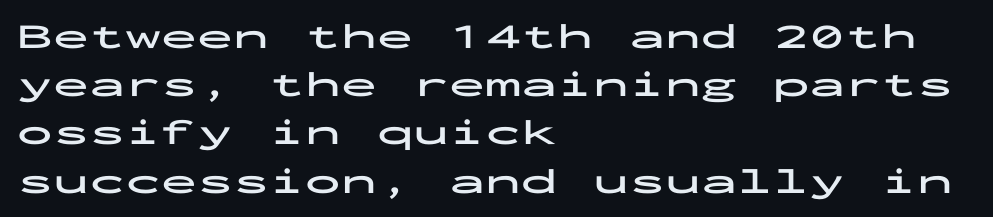
Q: Is the text bold? A: Yes.
Q: Is the text italic (slanted)? A: No, it is upright.
Q: Is the typeface a serif or a sans-serif typeface? A: Sans-serif.
Q: Is the text underlined? A: No.
Q: How is the paragraph aligned? A: Left-aligned.
Q: Is the spacing between letters normal or unusually wide? A: Normal.
Q: Is the spacing between lines tight, normal or loose? A: Normal.
Q: Width (condensed, normal, or wide)? A: Wide.
Q: Stroke contrast? A: Low.
Q: x-height? A: Medium.
Q: Monospaced? A: Yes.
